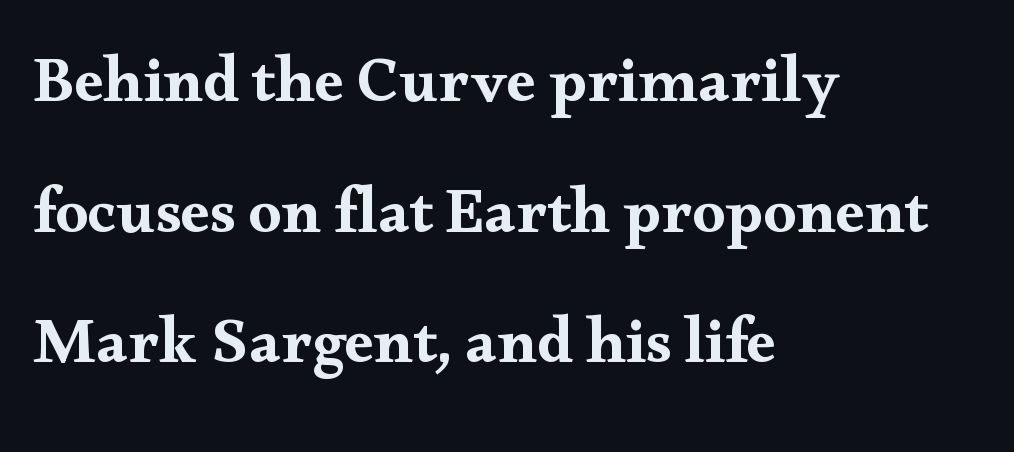
{"serif": "yes", "italic": "no", "width": "wide", "stroke_contrast": "medium", "x_height": "small", "monospaced": "no", "underline": "no", "align": "left", "line_spacing": "loose", "line_spacing_ratio": 2.01, "letter_spacing": "normal", "letter_spacing_em": 0.0, "glyph_px": 65}
